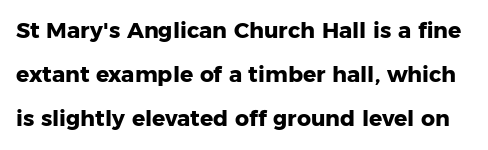
{"italic": "no", "bold": "yes", "underline": "no", "line_spacing": "loose", "line_spacing_ratio": 2.0, "letter_spacing": "normal", "letter_spacing_em": 0.0, "glyph_px": 22}
